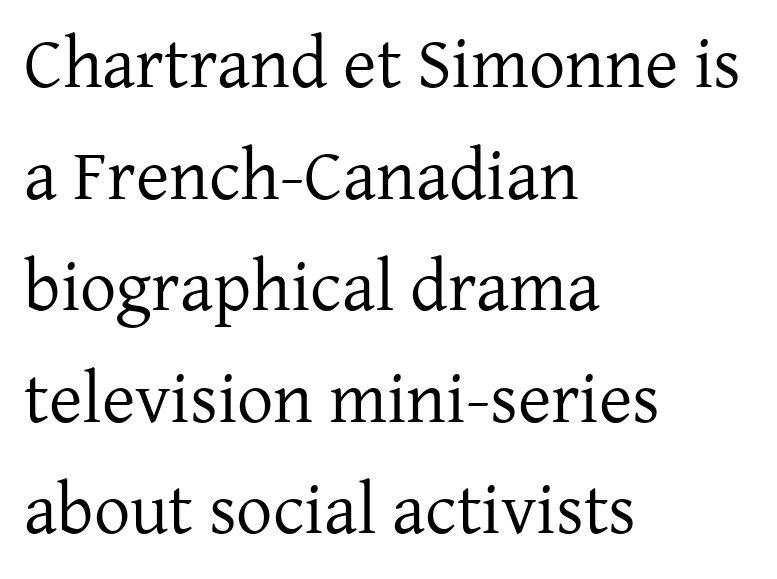
The image shows 72 px regular-weight serif type, upright; set left-aligned, normal line spacing (1.55x), normal letter spacing, not underlined; low stroke contrast and a medium x-height.
